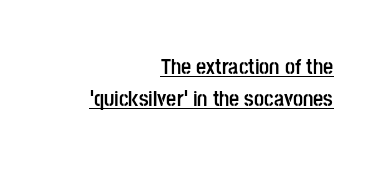
This is underlined copy, the kind a proofreader might mark for attention. Strokes here are thick enough to call this a true bold. Each line ends at the same right margin while the left side varies. This is the regular roman posture of the typeface.
